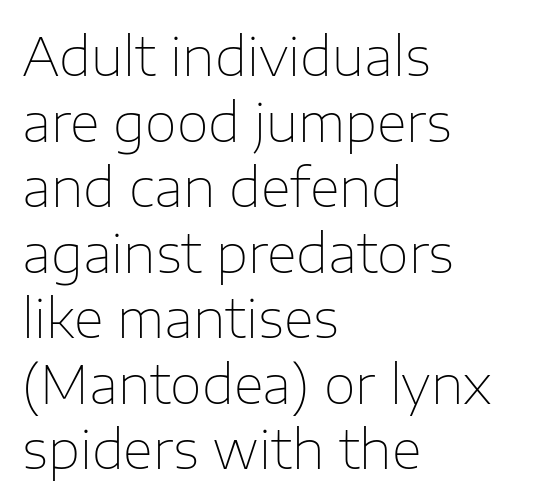
The image shows 52 px thin sans-serif type, upright; set left-aligned, normal line spacing (1.26x), normal letter spacing, not underlined; low stroke contrast and a medium x-height.
